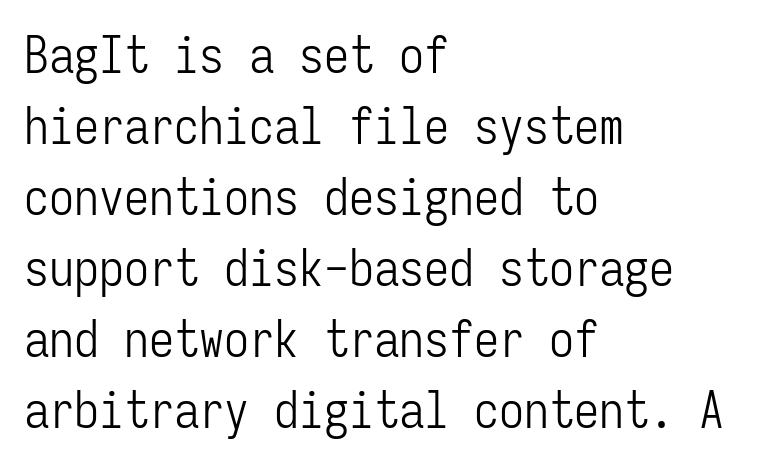
The image shows 50 px light, condensed sans-serif type, upright, monospaced; set left-aligned, normal line spacing (1.42x), normal letter spacing, not underlined; low stroke contrast and a medium x-height.
